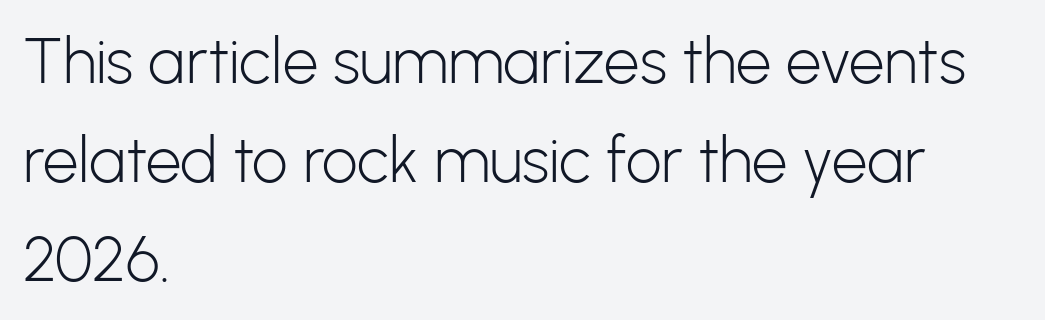
Q: Is the text bold? A: No.
Q: Is the text italic (slanted)? A: No, it is upright.
Q: Is the typeface a serif or a sans-serif typeface? A: Sans-serif.
Q: Is the text underlined? A: No.
Q: How is the paragraph aligned? A: Left-aligned.
Q: Is the spacing between letters normal or unusually wide? A: Normal.
Q: Is the spacing between lines tight, normal or loose? A: Normal.
Q: Width (condensed, normal, or wide)? A: Normal.
Q: Stroke contrast? A: Low.
Q: x-height? A: Medium.
Q: Monospaced? A: No.
